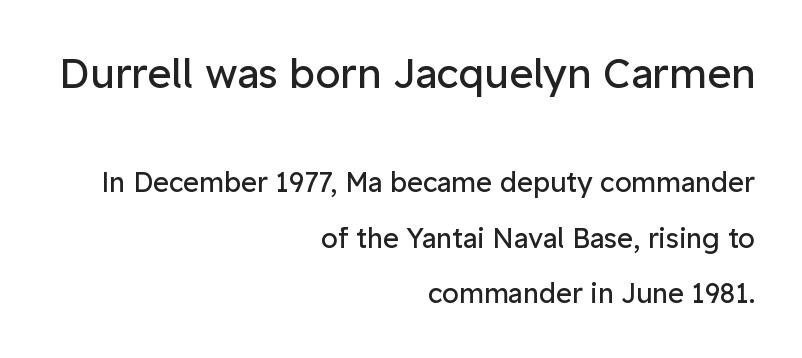
The image shows 41 px regular-weight sans-serif type, upright; set right-aligned, loose line spacing (2.07x), normal letter spacing, not underlined; the first (top) block is 1.52x larger; low stroke contrast and a medium x-height.
